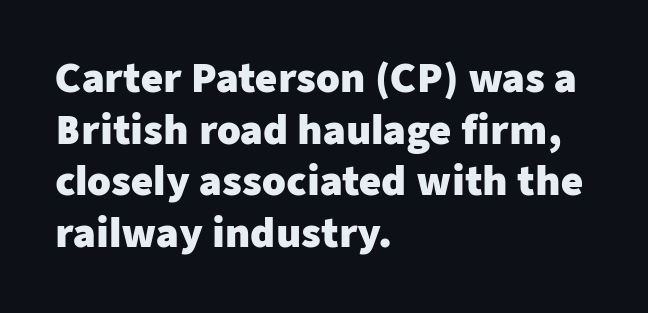
Q: Is the text bold? A: Yes.
Q: Is the text italic (slanted)? A: No, it is upright.
Q: Is the typeface a serif or a sans-serif typeface? A: Sans-serif.
Q: Is the text underlined? A: No.
Q: How is the paragraph aligned? A: Left-aligned.
Q: Is the spacing between letters normal or unusually wide? A: Normal.
Q: Is the spacing between lines tight, normal or loose? A: Normal.
Q: Width (condensed, normal, or wide)? A: Normal.
Q: Stroke contrast? A: Low.
Q: x-height? A: Medium.
Q: Monospaced? A: No.
